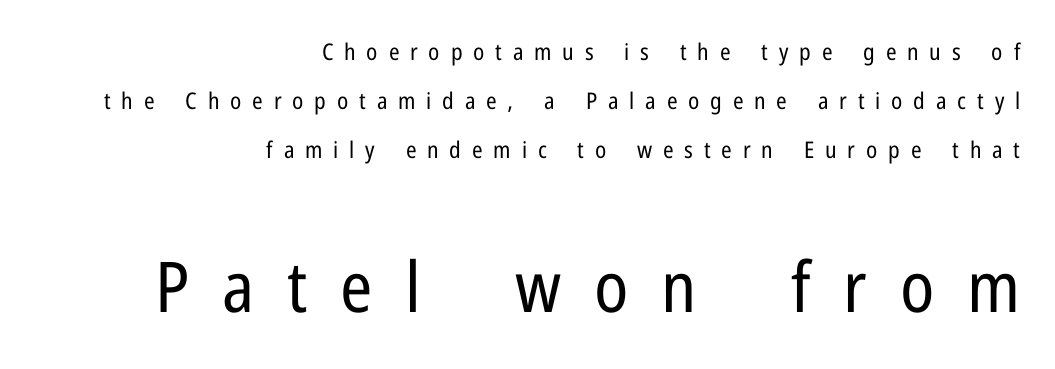
In terms of posture, this sample is upright. Weight class: somewhere from thin through regular. Is this a sans? Yes — the strokes have no serifs. Spacing verdict: proportional, widths tailored to each character.
